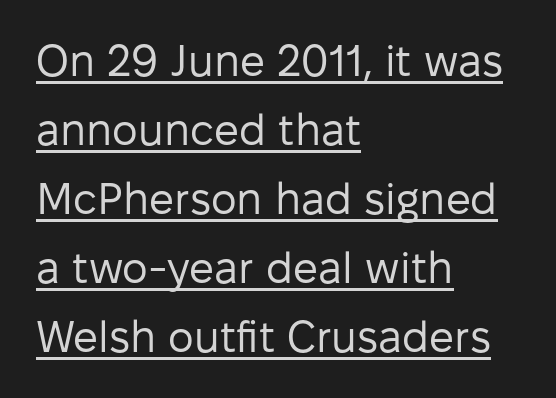
Letters have the restrained weight of plain body copy at most. The font family rendered here belongs to the sans-serif group. Each letter keeps its own natural width here, so spacing adapts to shape. Each line of the rendering has a horizontal stroke beneath the glyphs. If you measured baseline to baseline, you'd find a middling distance.
